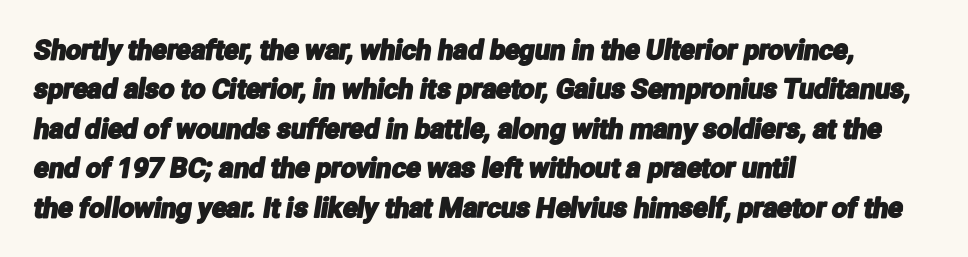
The rows are spaced the way most documents space them. The letters sit at their default tracking, neither squeezed nor spread. The paragraph shown leans on its left margin. The specimen omits any rule beneath the text block's lines.
